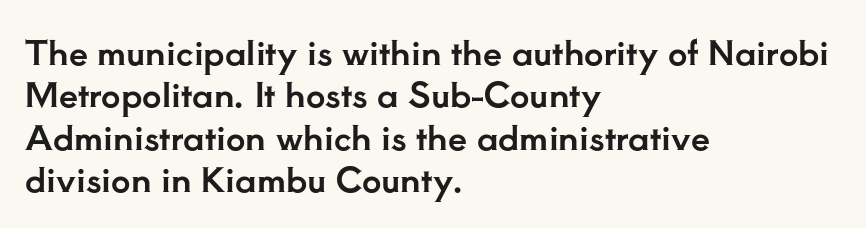
Q: Is the text italic (slanted)? A: No, it is upright.
Q: Is the typeface a serif or a sans-serif typeface? A: Serif.
Q: Is the text underlined? A: No.
Q: How is the paragraph aligned? A: Left-aligned.
Q: Is the spacing between letters normal or unusually wide? A: Normal.
Q: Is the spacing between lines tight, normal or loose? A: Normal.
Q: Width (condensed, normal, or wide)? A: Normal.
Q: Stroke contrast? A: Low.
Q: x-height? A: Small.
Q: Monospaced? A: No.
